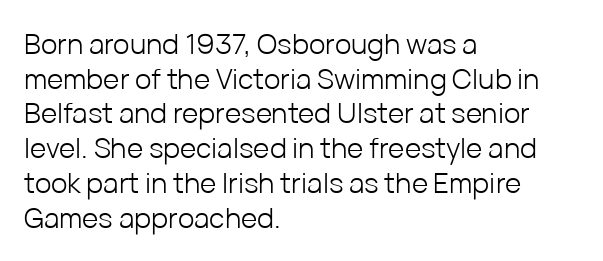
The image shows 28 px light sans-serif type, upright; set left-aligned, line spacing 1.24x, normal letter spacing, not underlined; low stroke contrast and a medium x-height.
